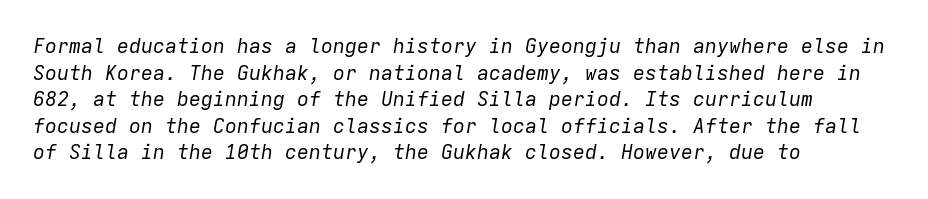
{"italic": "yes", "lean": "right", "slant_degrees": 9, "bold": "no", "underline": "no", "align": "left", "line_spacing": "normal", "line_spacing_ratio": 1.33, "letter_spacing": "normal", "letter_spacing_em": 0.0, "glyph_px": 20}
